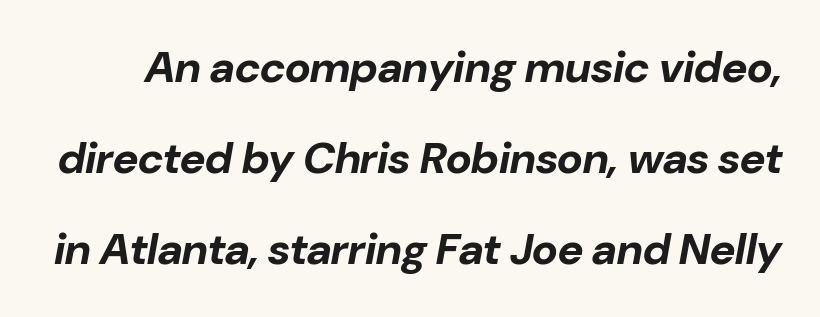
Q: Is the text bold? A: Yes.
Q: Is the text italic (slanted)? A: Yes, it leans right by about 10 degrees.
Q: Is the text underlined? A: No.
Q: Is the spacing between letters normal or unusually wide? A: Normal.
Q: Is the spacing between lines tight, normal or loose? A: Loose.
Q: Width (condensed, normal, or wide)? A: Normal.
Q: Stroke contrast? A: Low.
Q: x-height? A: Medium.
Q: Monospaced? A: No.
